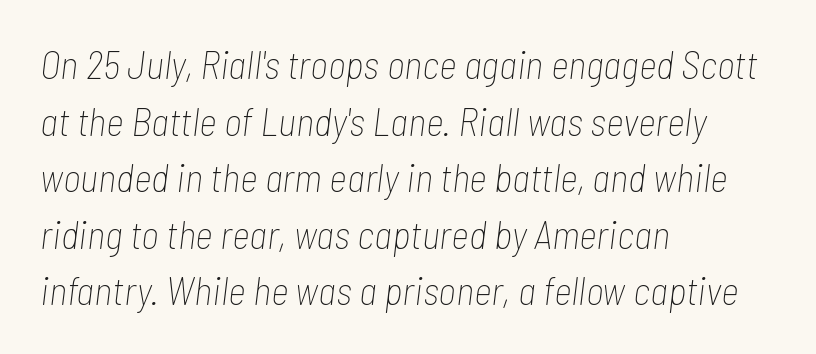
The image shows 39 px thin, condensed type, italic (leaning right); set left-aligned, normal line spacing (1.45x), normal letter spacing, not underlined; low stroke contrast and a medium x-height.
